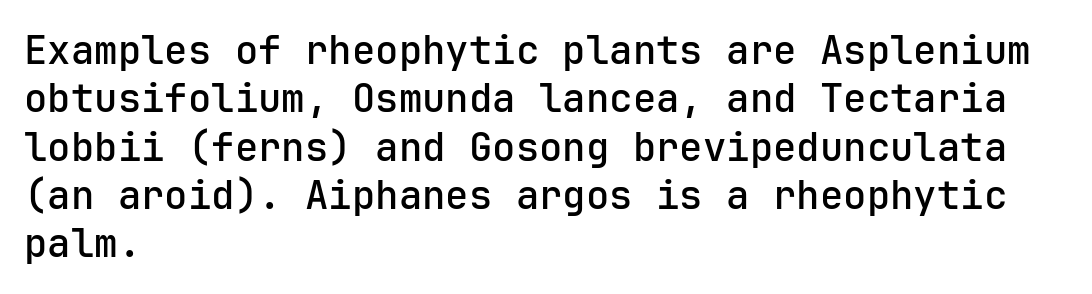
Each row of text sits above clean, open space. Every character sits straight up, as roman type does. Does the weight exceed regular? Yes, but only to semibold. Visually the block forms a straight wall on the left and a jagged coastline on the right.
